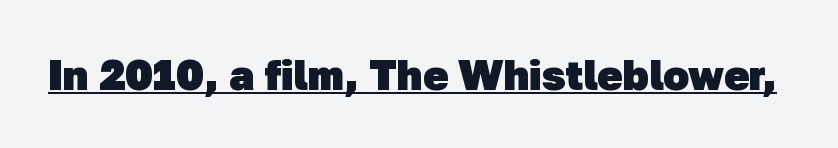
The image shows 42 px heavy sans-serif type; set normal letter spacing, underlined; low stroke contrast and a medium x-height.
